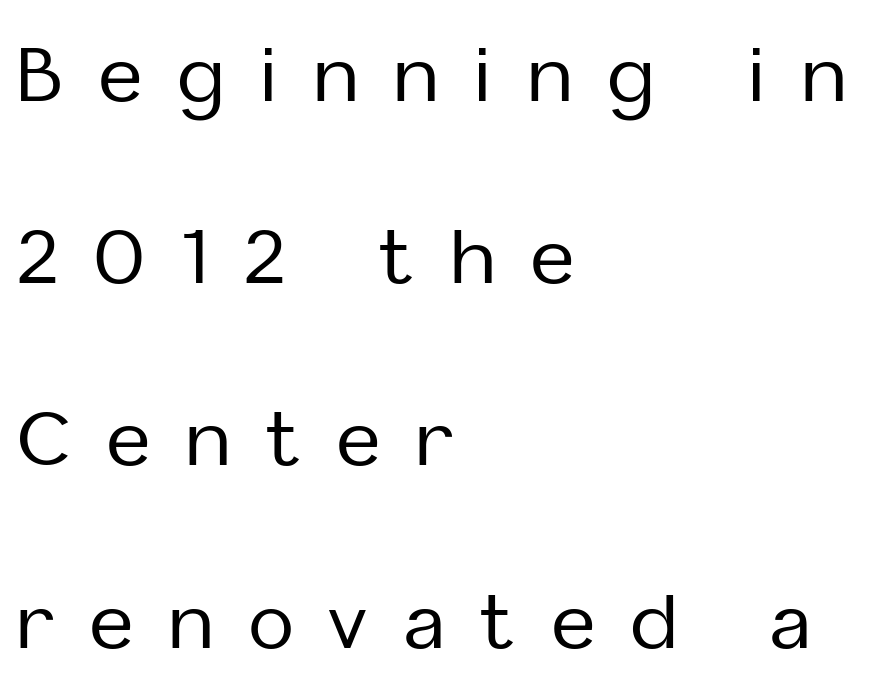
Q: Is the text italic (slanted)? A: No, it is upright.
Q: Is the typeface a serif or a sans-serif typeface? A: Sans-serif.
Q: Is the text underlined? A: No.
Q: How is the paragraph aligned? A: Left-aligned.
Q: Is the spacing between letters normal or unusually wide? A: Unusually wide.
Q: Is the spacing between lines tight, normal or loose? A: Loose.
Q: Width (condensed, normal, or wide)? A: Normal.
Q: Stroke contrast? A: Low.
Q: x-height? A: Medium.
Q: Monospaced? A: No.
